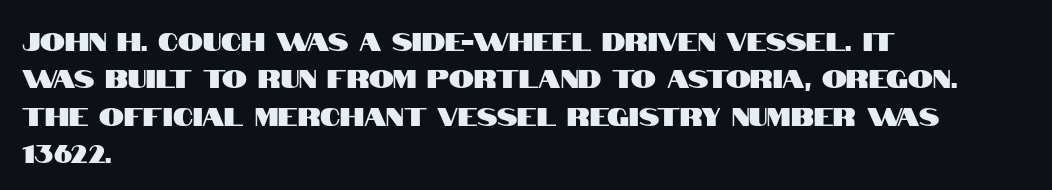
The image shows 25 px text type, upright; set left-aligned, normal line spacing (1.5x), normal letter spacing, not underlined.
